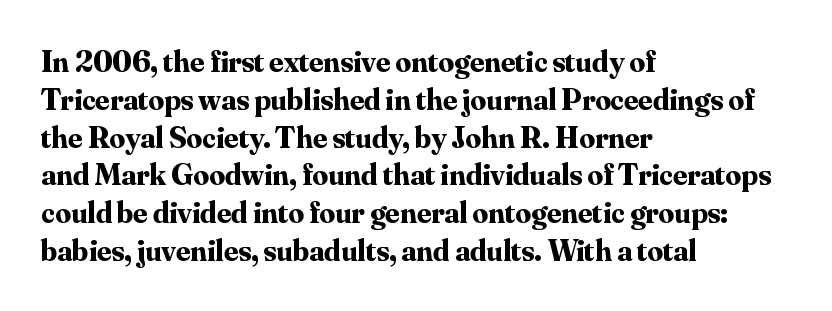
The image shows 31 px bold serif type, upright; set left-aligned, line spacing 1.22x, normal letter spacing, not underlined; medium stroke contrast and a small x-height.
